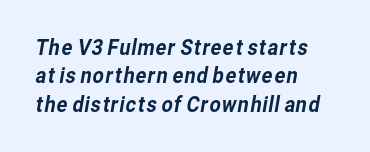
{"underline": "no", "align": "left", "line_spacing": "normal", "line_spacing_ratio": 1.29, "letter_spacing": "normal", "letter_spacing_em": 0.0, "glyph_px": 22}
